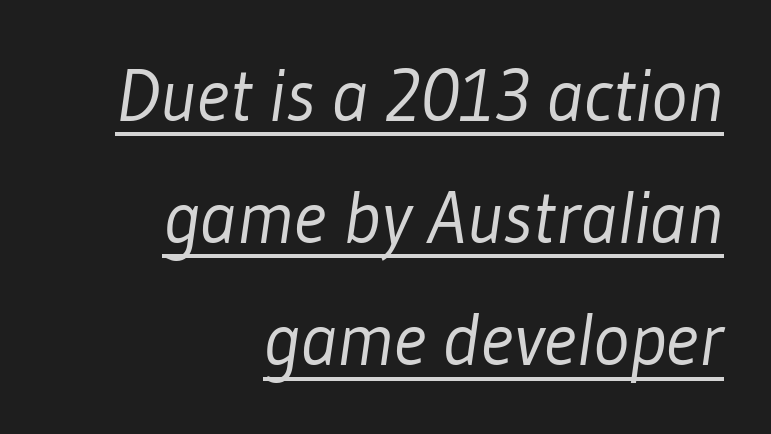
{"serif": "no", "bold": "no", "weight": "light", "width": "condensed", "stroke_contrast": "low", "x_height": "medium", "monospaced": "no", "underline": "yes", "align": "right", "line_spacing": "normal", "line_spacing_ratio": 1.63, "letter_spacing": "normal", "letter_spacing_em": 0.0, "glyph_px": 75}
